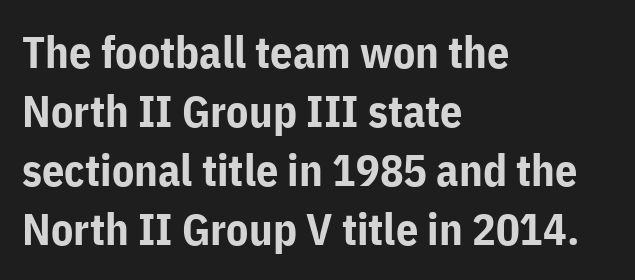
Q: Is the text bold? A: Yes.
Q: Is the text italic (slanted)? A: No, it is upright.
Q: Is the typeface a serif or a sans-serif typeface? A: Sans-serif.
Q: Is the text underlined? A: No.
Q: How is the paragraph aligned? A: Left-aligned.
Q: Is the spacing between letters normal or unusually wide? A: Normal.
Q: Is the spacing between lines tight, normal or loose? A: Normal.
Q: Width (condensed, normal, or wide)? A: Normal.
Q: Stroke contrast? A: Low.
Q: x-height? A: Medium.
Q: Monospaced? A: No.
